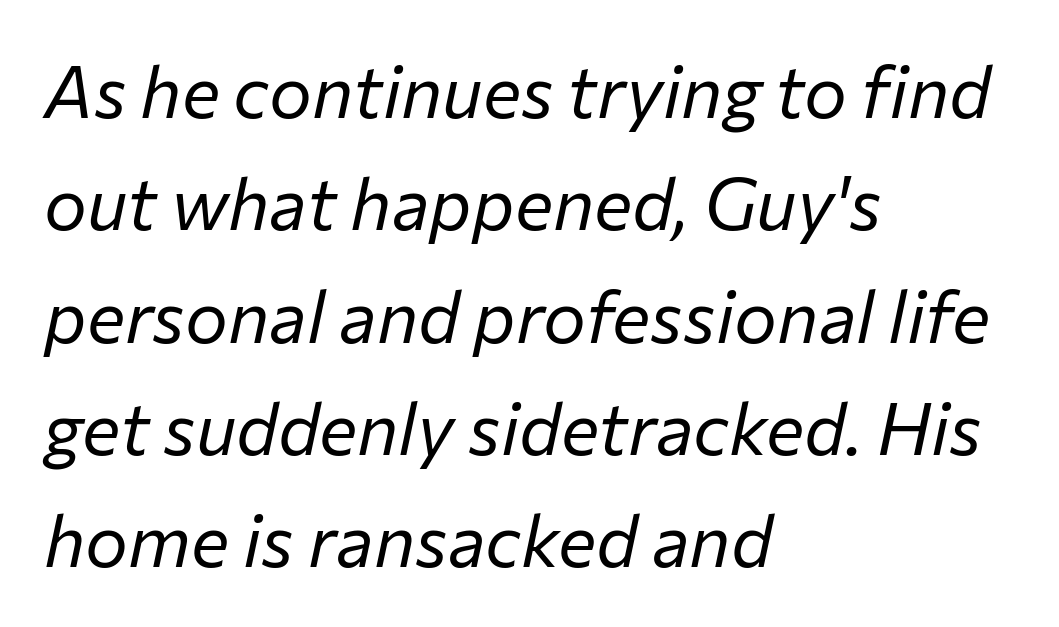
A typesetter would call this proportional, since set widths differ per character. The lettering tilts uniformly, giving the passage an italic look. Quick note: underline off. Line spacing here is normal.
